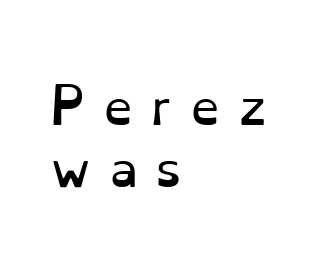
{"serif": "yes", "italic": "no", "bold": "no", "weight": "regular", "width": "normal", "stroke_contrast": "low", "x_height": "small", "monospaced": "no", "underline": "no", "align": "left", "line_spacing": "normal", "line_spacing_ratio": 1.3, "letter_spacing": "wide", "letter_spacing_em": 0.36, "glyph_px": 48}
